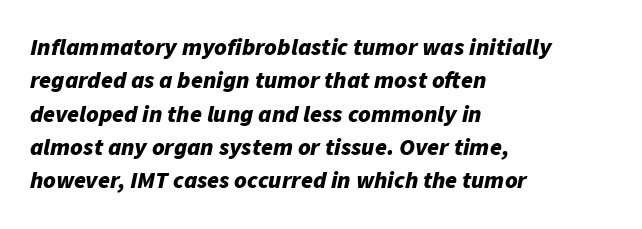
{"italic": "yes", "lean": "right", "slant_degrees": 11, "bold": "yes", "underline": "no", "align": "left", "line_spacing": "normal", "line_spacing_ratio": 1.39, "letter_spacing": "normal", "letter_spacing_em": 0.0, "glyph_px": 24}
